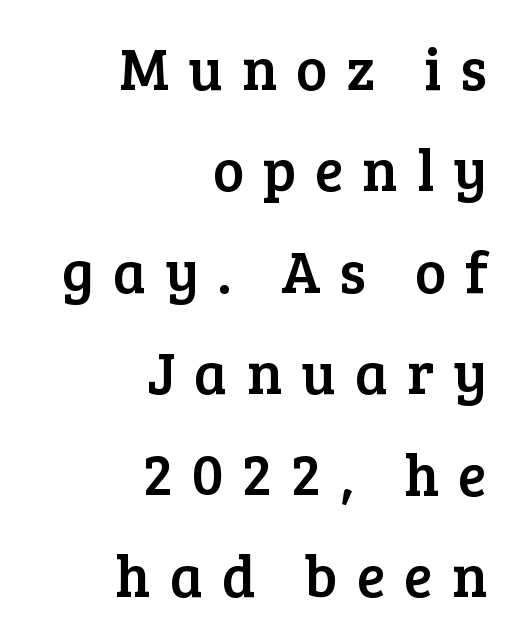
The image shows 59 px serif type, upright; set right-aligned, line spacing 1.72x, unusually wide letter spacing (+0.32 em), not underlined; low stroke contrast and a medium x-height.
